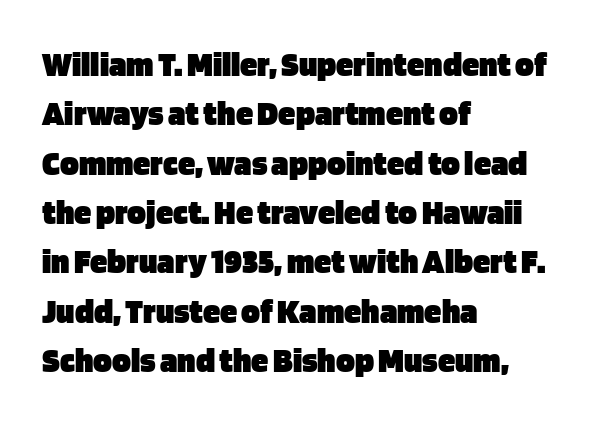
The image shows 35 px heavy sans-serif type, upright; set left-aligned, normal line spacing (1.41x), normal letter spacing, not underlined; low stroke contrast and a large x-height.
